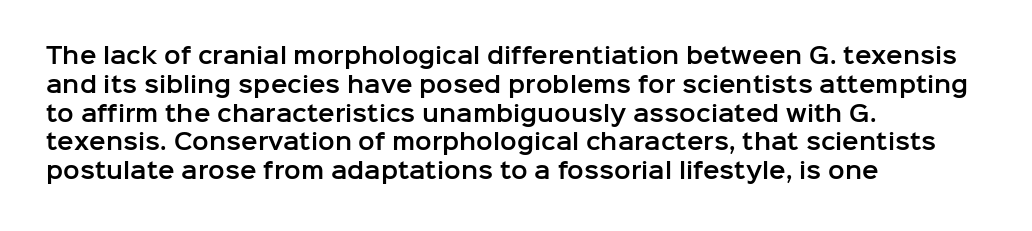
{"italic": "no", "underline": "no", "align": "left", "line_spacing": "normal", "line_spacing_ratio": 1.31, "letter_spacing": "normal", "letter_spacing_em": 0.0, "glyph_px": 22}
